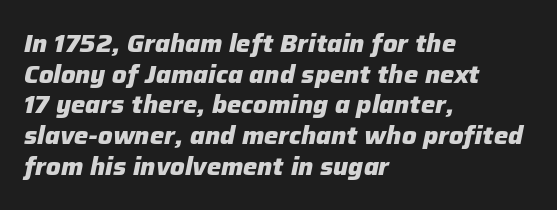
Q: Is the text bold? A: Yes.
Q: Is the text italic (slanted)? A: Yes, it leans right by about 12 degrees.
Q: Is the text underlined? A: No.
Q: How is the paragraph aligned? A: Left-aligned.
Q: Is the spacing between letters normal or unusually wide? A: Normal.
Q: Is the spacing between lines tight, normal or loose? A: Normal.
